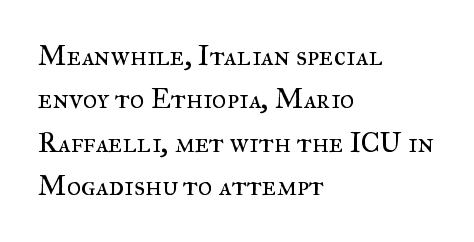
Evenly set lines give the paragraph a standard silhouette. No extra ink here — the face is not bold. The zone under the glyphs is completely vacant. Looks like regular typesetting: each glyph gets only the width it needs. Every character sits straight up, as roman type does.
